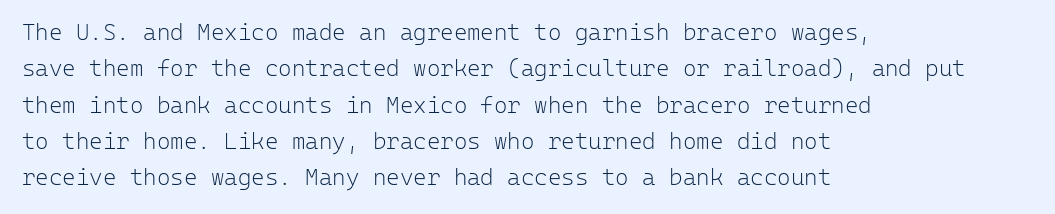
Q: Is the text bold? A: No.
Q: Is the text italic (slanted)? A: No, it is upright.
Q: Is the text underlined? A: No.
Q: How is the paragraph aligned? A: Left-aligned.
Q: Is the spacing between letters normal or unusually wide? A: Normal.
Q: Is the spacing between lines tight, normal or loose? A: Normal.
